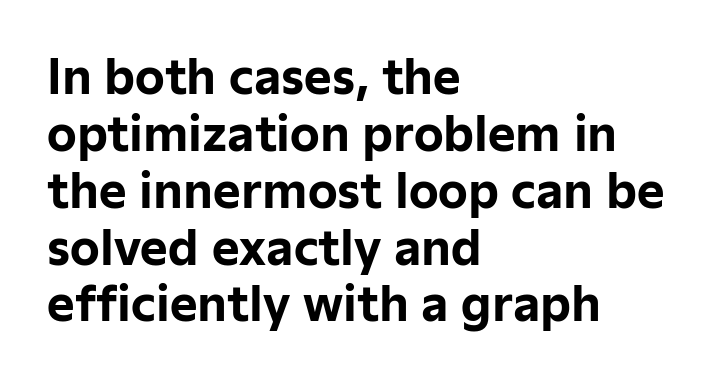
The image shows 47 px bold sans-serif type, upright; set left-aligned, line spacing 1.21x, normal letter spacing, not underlined; low stroke contrast and a medium x-height.
